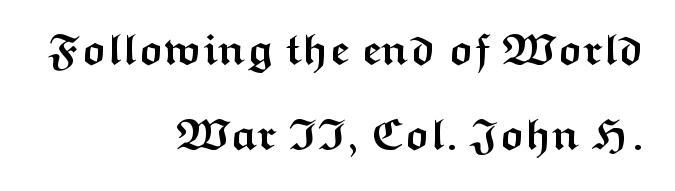
{"serif": "no", "italic": "no", "bold": "yes", "weight": "semibold", "width": "wide", "stroke_contrast": "medium", "x_height": "medium", "monospaced": "no", "underline": "no", "align": "right", "line_spacing": "loose", "line_spacing_ratio": 1.94, "letter_spacing": "normal", "letter_spacing_em": 0.0, "glyph_px": 44}
